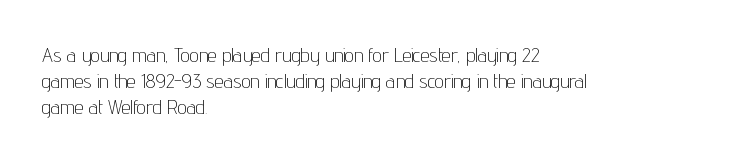
{"italic": "no", "bold": "no", "underline": "no", "align": "left", "line_spacing": "normal", "line_spacing_ratio": 1.31, "letter_spacing": "normal", "letter_spacing_em": 0.0, "glyph_px": 20}
